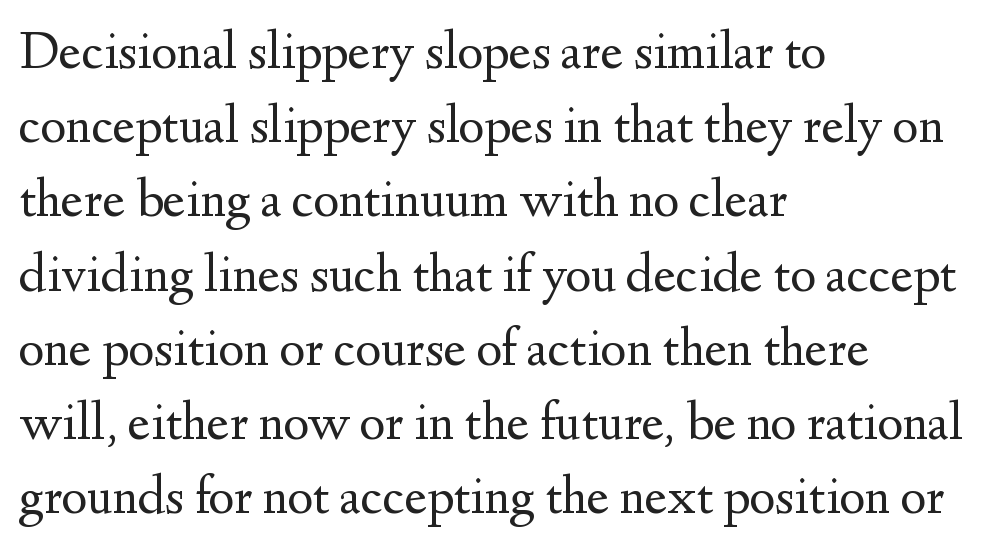
Ordinary non-slanted type is in use. Think standard paragraph weight, or any step lighter than that. The block of text has a typical density, with ordinary space between rows. Short note: letters normally spaced. Yep, those are serifs on the letters.
